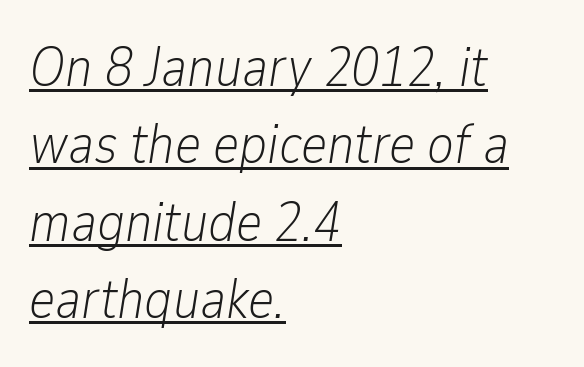
Between one letter and the next there's only the usual sliver of space. Spacing verdict: proportional, widths tailored to each character. The lettering is marked with a stroke running underneath it. Stroke mass is kept to a normal reading level or below. The passage shown stacks its lines at a standard gap. Every row of glyphs begins at an identical x-position on the left.
